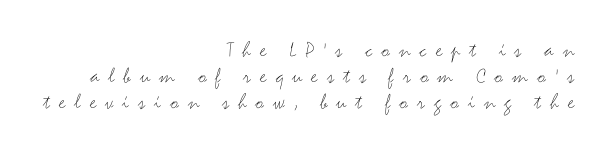
This rendering uses right alignment, leaving the left contour irregular. Stems and bowls with no extra thickness — not bold. The words here are not underlined. Vertical spacing — tight.
